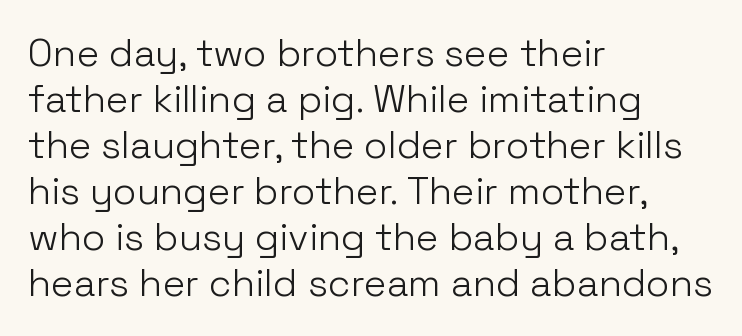
Q: Is the text bold? A: No.
Q: Is the text italic (slanted)? A: No, it is upright.
Q: Is the typeface a serif or a sans-serif typeface? A: Sans-serif.
Q: Is the text underlined? A: No.
Q: How is the paragraph aligned? A: Left-aligned.
Q: Is the spacing between letters normal or unusually wide? A: Normal.
Q: Width (condensed, normal, or wide)? A: Normal.
Q: Stroke contrast? A: Low.
Q: x-height? A: Medium.
Q: Monospaced? A: No.
